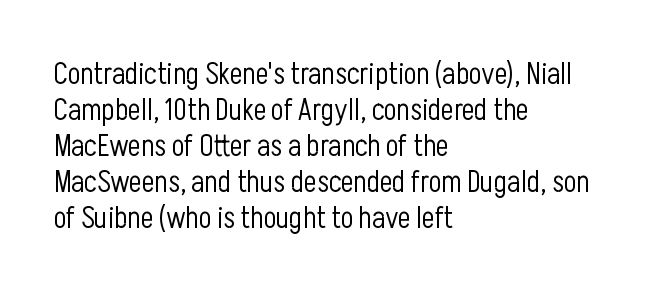
The image shows 30 px light, condensed sans-serif type, upright; set left-aligned, line spacing 1.2x, normal letter spacing, not underlined; low stroke contrast and a medium x-height.
